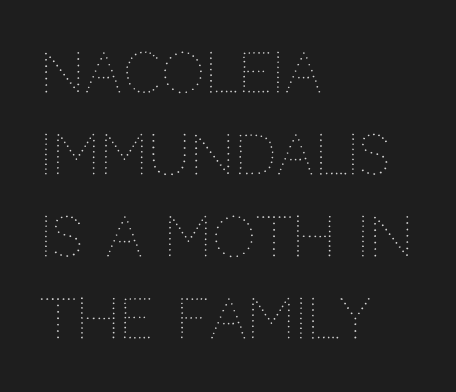
The image shows 55 px thin type, upright; set left-aligned, normal line spacing (1.49x), normal letter spacing, not underlined; medium stroke contrast and a large x-height.
